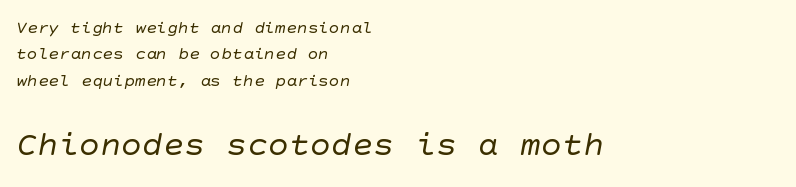
The image shows 35 px regular-weight sans-serif type; set left-aligned, normal line spacing (1.47x), normal letter spacing, not underlined; the second (bottom) block is 1.94x larger; low stroke contrast and a large x-height.
